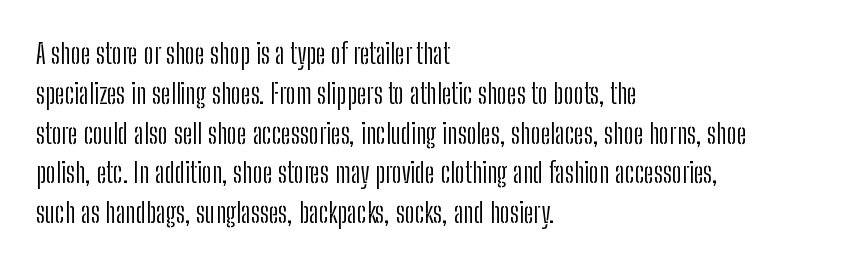
Beneath every word, the page is bare. No heavy texture on the line: the type isn't bold. Quick note: interline space is typical. Letterform terminals end flat and unadorned throughout the passage. Varying glyph widths throughout — classic text-font behaviour. Vertical strokes here are truly vertical.
